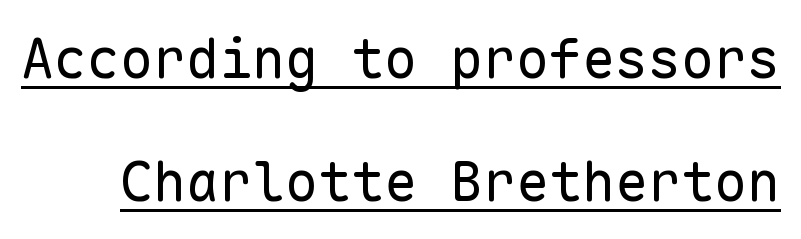
Does a line run under the words? Yes, clearly. Nope, no serifs anywhere on these letters. Monospaced: the letters line up in strict vertical columns. The horizontal fit of the characters is conventional and even. The designer dialed line spacing up above the default.
